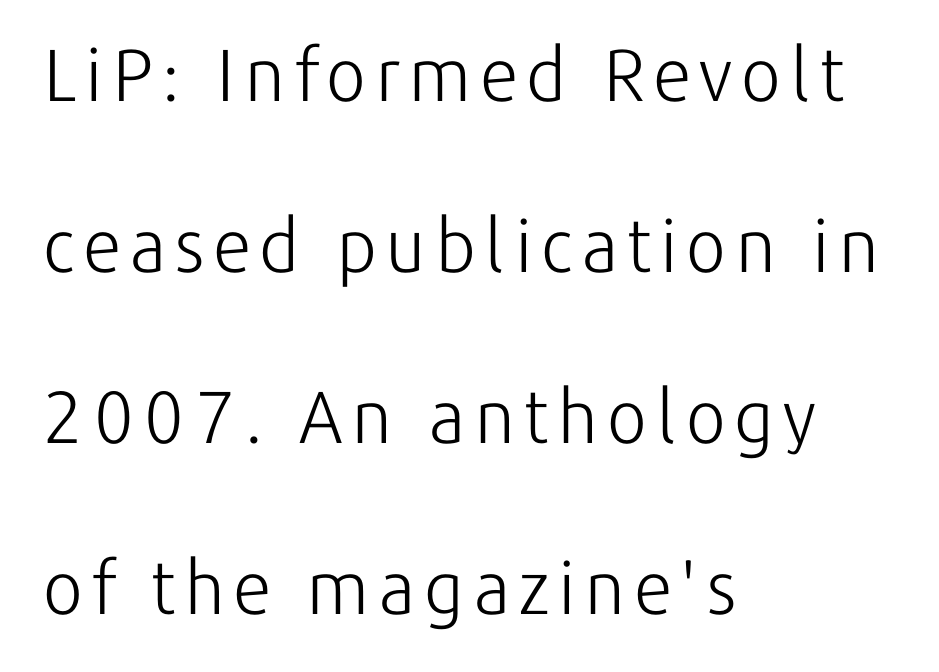
{"serif": "no", "italic": "no", "bold": "no", "weight": "light", "width": "normal", "stroke_contrast": "low", "x_height": "medium", "monospaced": "no", "underline": "no", "align": "left", "line_spacing": "loose", "line_spacing_ratio": 2.31, "glyph_px": 74}
